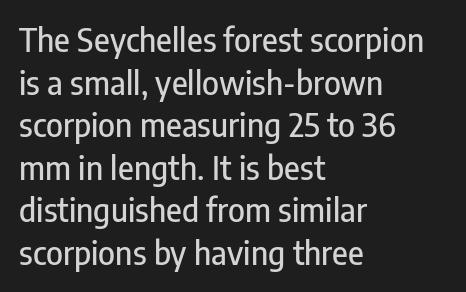
Q: Is the text italic (slanted)? A: No, it is upright.
Q: Is the typeface a serif or a sans-serif typeface? A: Sans-serif.
Q: Is the text underlined? A: No.
Q: How is the paragraph aligned? A: Left-aligned.
Q: Is the spacing between letters normal or unusually wide? A: Normal.
Q: Is the spacing between lines tight, normal or loose? A: Normal.
Q: Width (condensed, normal, or wide)? A: Condensed.
Q: Stroke contrast? A: Low.
Q: x-height? A: Medium.
Q: Monospaced? A: No.
